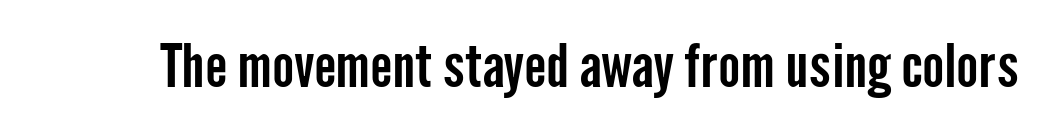
The image shows 59 px condensed sans-serif type, upright; set normal letter spacing, not underlined; low stroke contrast and a medium x-height.
